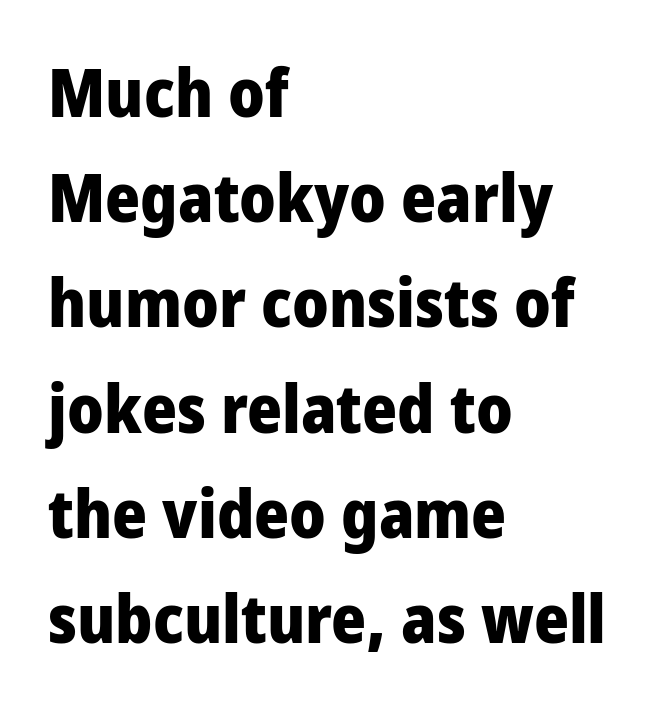
{"serif": "no", "italic": "no", "bold": "yes", "weight": "heavy", "width": "condensed", "stroke_contrast": "low", "x_height": "large", "monospaced": "no", "underline": "no", "align": "left", "line_spacing": "normal", "line_spacing_ratio": 1.57, "letter_spacing": "normal", "letter_spacing_em": 0.0, "glyph_px": 67}
